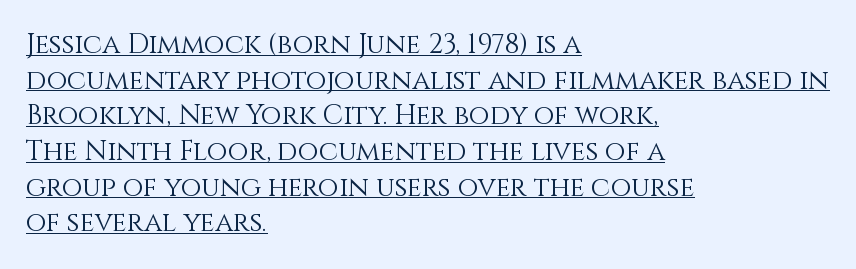
{"italic": "no", "bold": "no", "underline": "yes", "align": "left", "line_spacing": "normal", "line_spacing_ratio": 1.32, "letter_spacing": "normal", "letter_spacing_em": 0.0, "glyph_px": 27}
